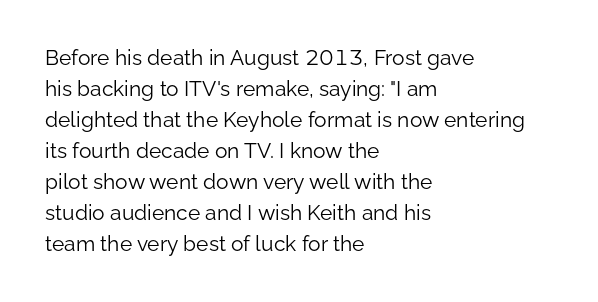
The image shows 21 px text type, upright; set left-aligned, normal line spacing (1.48x), normal letter spacing, not underlined.
